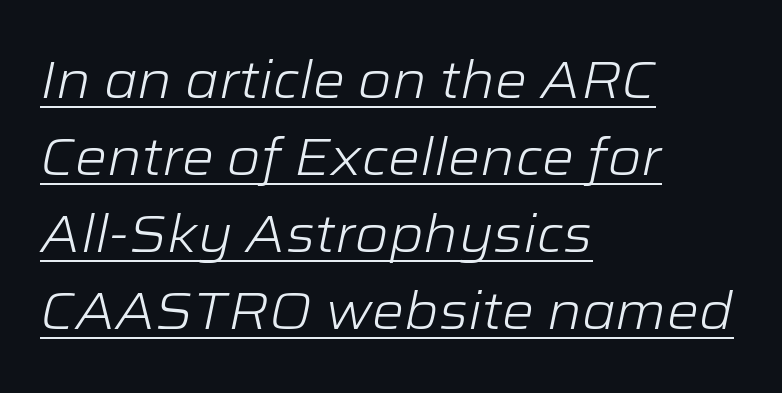
Compared with typical paragraphs, the rows here are spaced about the same. Weight class: somewhere from thin through regular. This sample is left-justified, so line endings fall wherever the words run out. The specimen reads as italic at a glance.
